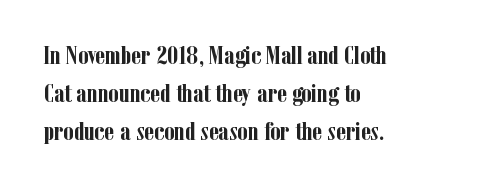
Q: Is the text bold? A: Yes.
Q: Is the text italic (slanted)? A: No, it is upright.
Q: Is the text underlined? A: No.
Q: How is the paragraph aligned? A: Left-aligned.
Q: Is the spacing between letters normal or unusually wide? A: Normal.
Q: Is the spacing between lines tight, normal or loose? A: Normal.
